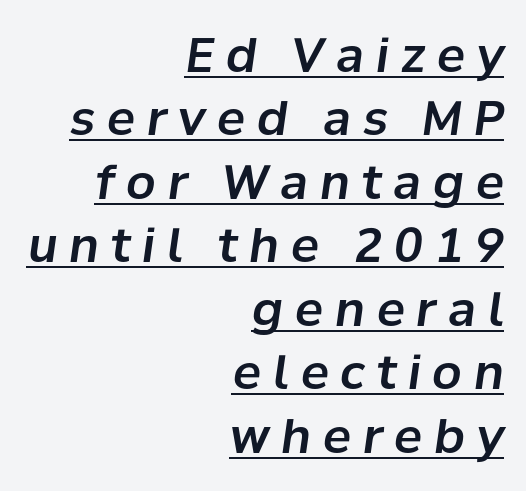
The image shows 47 px text type, italic (leaning right); set right-aligned, normal line spacing (1.35x), unusually wide letter spacing (+0.25 em), underlined; low stroke contrast and a medium x-height.
